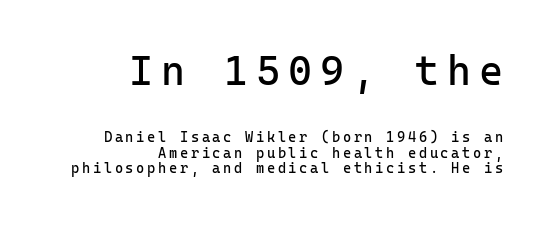
{"serif": "no", "italic": "no", "bold": "no", "weight": "regular", "width": "normal", "stroke_contrast": "low", "x_height": "medium", "monospaced": "yes", "underline": "no", "align": "right", "line_spacing": "tight", "line_spacing_ratio": 1.11, "larger_block": "first", "size_ratio": 2.93, "glyph_px": 41}
